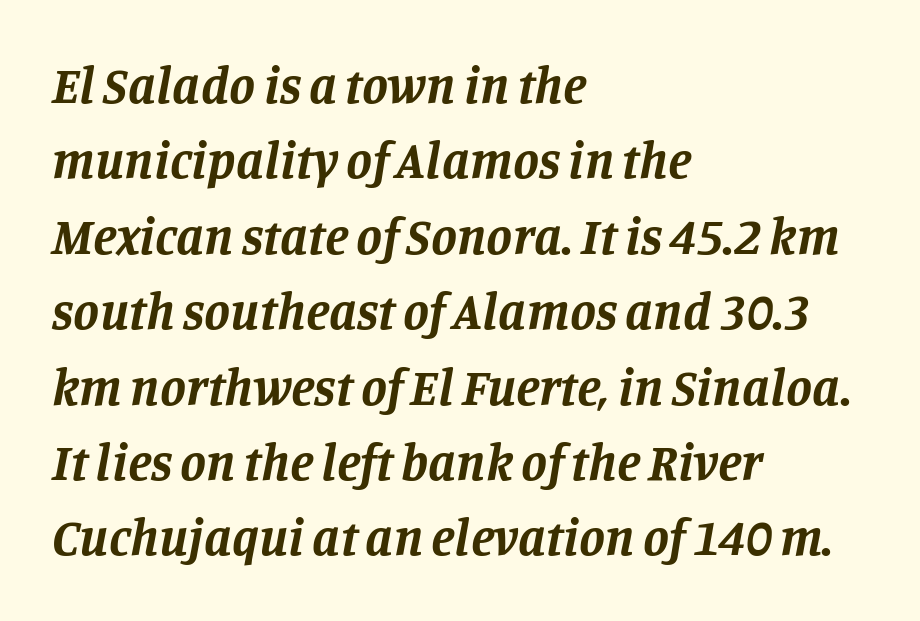
The image shows 52 px bold serif type, italic (leaning right); set left-aligned, normal line spacing (1.45x), normal letter spacing, not underlined; low stroke contrast and a large x-height.
